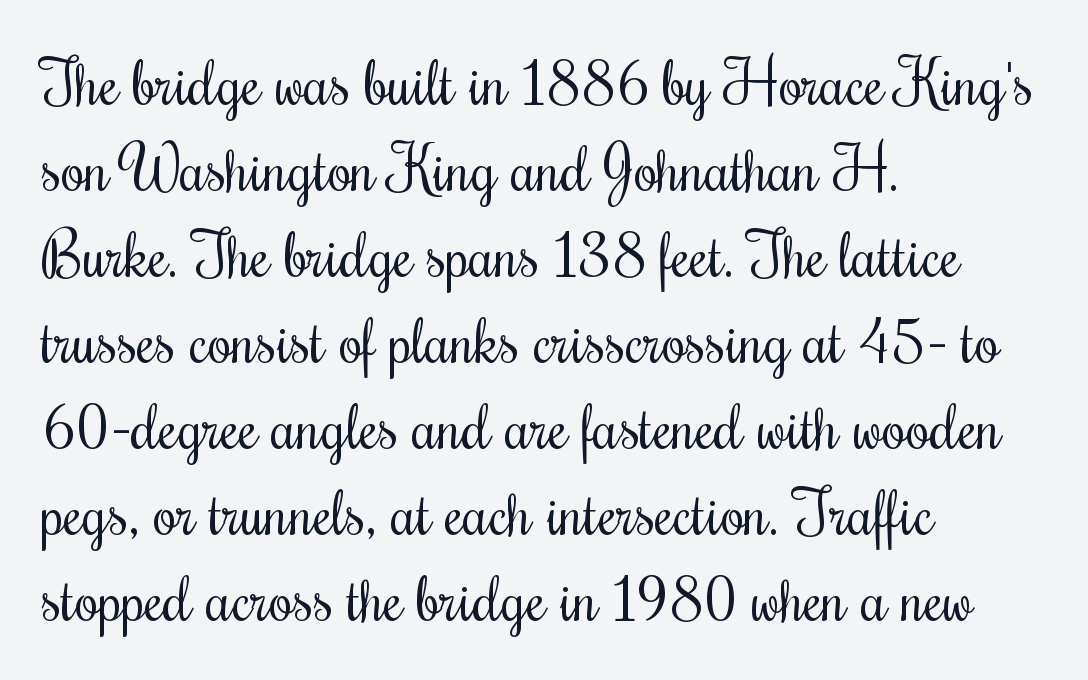
Q: Is the text bold? A: No.
Q: Is the text italic (slanted)? A: Yes.
Q: Is the text underlined? A: No.
Q: How is the paragraph aligned? A: Left-aligned.
Q: Is the spacing between letters normal or unusually wide? A: Normal.
Q: Is the spacing between lines tight, normal or loose? A: Normal.
Q: Width (condensed, normal, or wide)? A: Condensed.
Q: Stroke contrast? A: Medium.
Q: x-height? A: Small.
Q: Monospaced? A: No.
